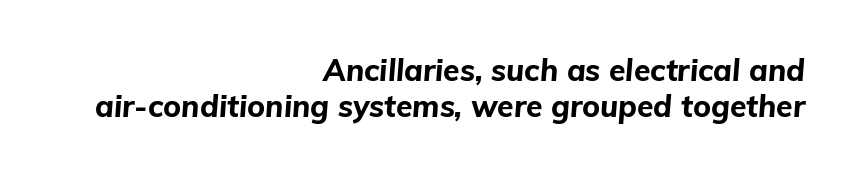
The image shows 30 px bold type, italic (leaning right); set right-aligned, line spacing 1.2x, normal letter spacing, not underlined; low stroke contrast and a medium x-height.
